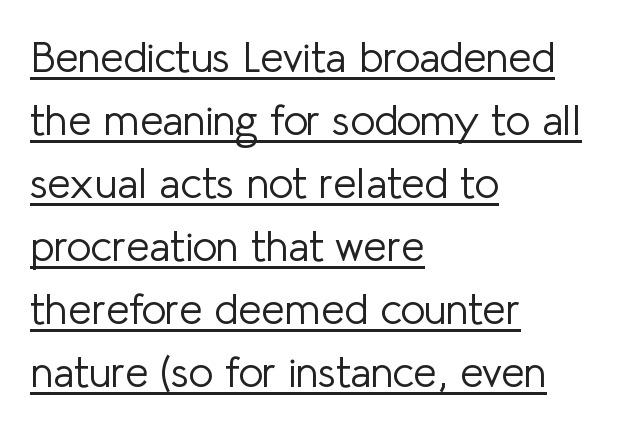
Think of a printed novel: that variable character pitch is what you see here. Weight: regular or lighter. Each line starts at the same left margin while the right side varies. Each new line begins a customary step beneath the previous one.
